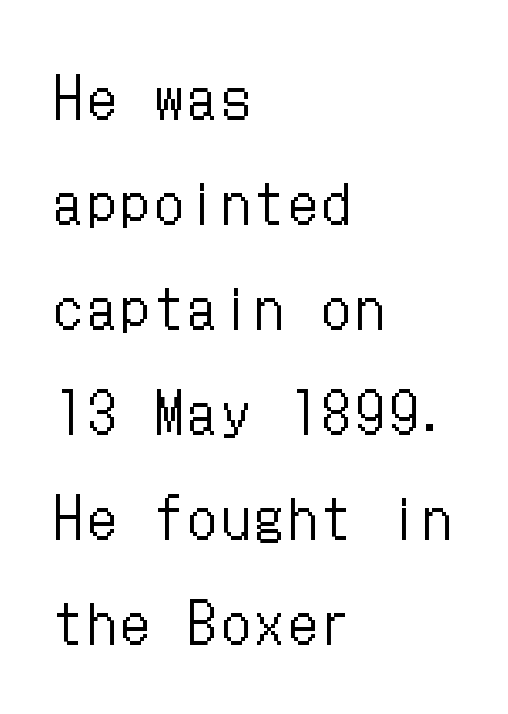
{"italic": "no", "bold": "no", "weight": "regular", "width": "condensed", "stroke_contrast": "low", "x_height": "medium", "underline": "no", "align": "left", "line_spacing": "loose", "line_spacing_ratio": 1.91, "glyph_px": 55}
